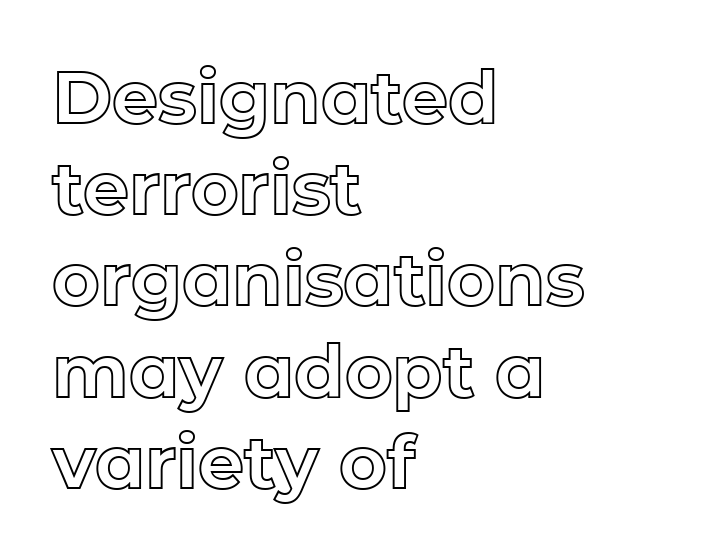
{"italic": "no", "width": "normal", "x_height": "medium", "monospaced": "no", "underline": "no", "align": "left", "line_spacing": "normal", "line_spacing_ratio": 1.25, "letter_spacing": "normal", "letter_spacing_em": 0.0, "glyph_px": 73}
